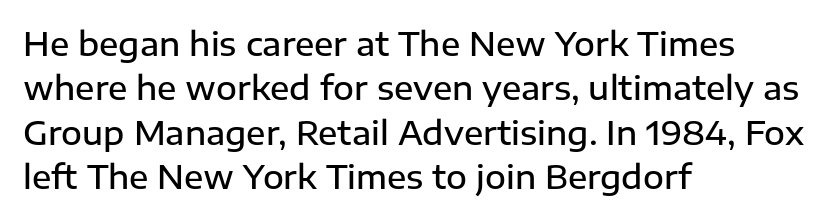
Q: Is the text bold? A: Semi-bold.
Q: Is the text italic (slanted)? A: No, it is upright.
Q: Is the typeface a serif or a sans-serif typeface? A: Sans-serif.
Q: Is the text underlined? A: No.
Q: How is the paragraph aligned? A: Left-aligned.
Q: Is the spacing between letters normal or unusually wide? A: Normal.
Q: Is the spacing between lines tight, normal or loose? A: Normal.
Q: Width (condensed, normal, or wide)? A: Normal.
Q: Stroke contrast? A: Low.
Q: x-height? A: Medium.
Q: Monospaced? A: No.
